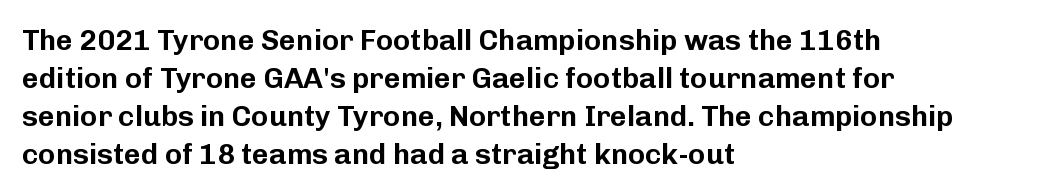
Q: Is the text italic (slanted)? A: No, it is upright.
Q: Is the typeface a serif or a sans-serif typeface? A: Sans-serif.
Q: Is the text underlined? A: No.
Q: How is the paragraph aligned? A: Left-aligned.
Q: Is the spacing between letters normal or unusually wide? A: Normal.
Q: Is the spacing between lines tight, normal or loose? A: Normal.
Q: Width (condensed, normal, or wide)? A: Normal.
Q: Stroke contrast? A: Low.
Q: x-height? A: Medium.
Q: Monospaced? A: No.
